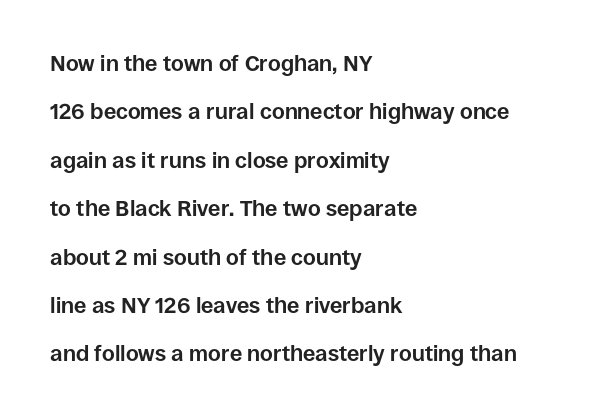
{"italic": "no", "bold": "yes", "underline": "no", "align": "left", "line_spacing": "loose", "line_spacing_ratio": 2.2, "letter_spacing": "normal", "letter_spacing_em": 0.0, "glyph_px": 22}
